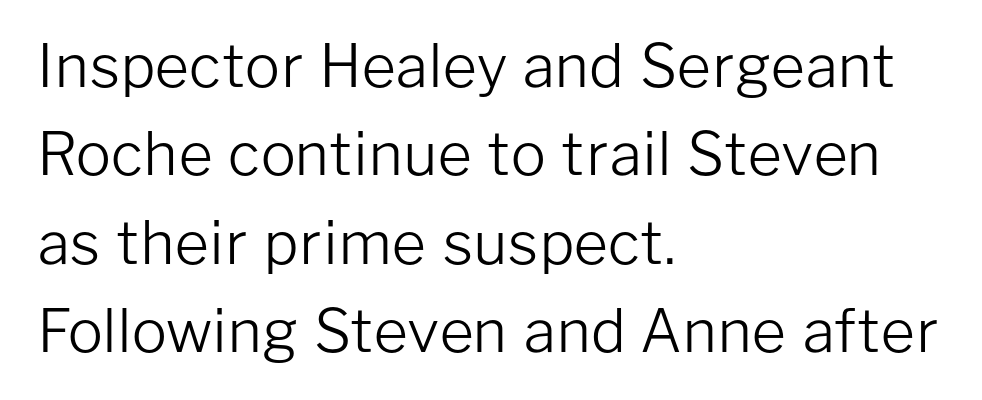
{"serif": "no", "italic": "no", "bold": "no", "weight": "light", "width": "normal", "stroke_contrast": "low", "x_height": "medium", "monospaced": "no", "underline": "no", "align": "left", "line_spacing": "normal", "line_spacing_ratio": 1.5, "letter_spacing": "normal", "letter_spacing_em": 0.0, "glyph_px": 59}
